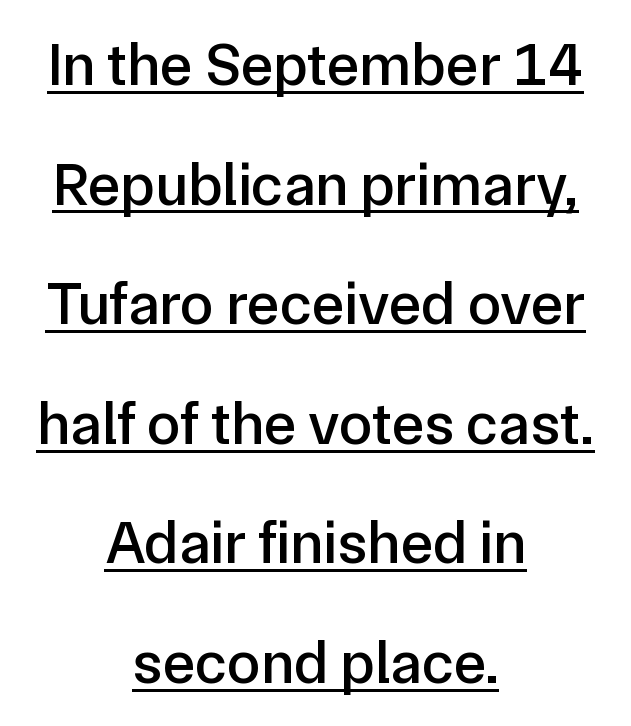
The image shows 61 px sans-serif type, upright; set centered, loose line spacing (1.96x), normal letter spacing, underlined; low stroke contrast and a medium x-height.
